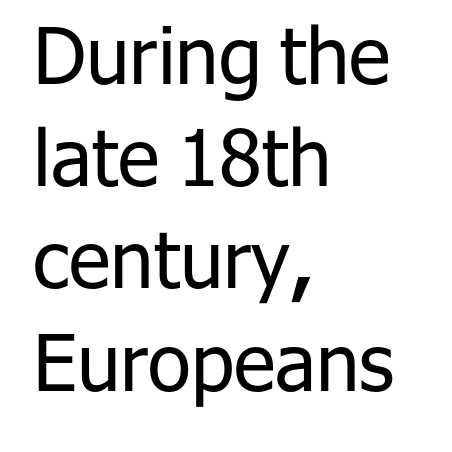
{"serif": "no", "italic": "no", "bold": "no", "weight": "regular", "width": "normal", "stroke_contrast": "low", "x_height": "medium", "monospaced": "no", "underline": "no", "align": "left", "line_spacing": "normal", "line_spacing_ratio": 1.31, "letter_spacing": "normal", "letter_spacing_em": 0.0, "glyph_px": 78}
